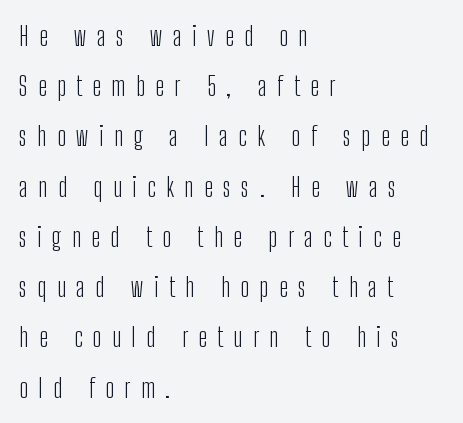
Q: Is the text bold? A: No.
Q: Is the text italic (slanted)? A: No, it is upright.
Q: Is the text underlined? A: No.
Q: How is the paragraph aligned? A: Left-aligned.
Q: Is the spacing between letters normal or unusually wide? A: Unusually wide.
